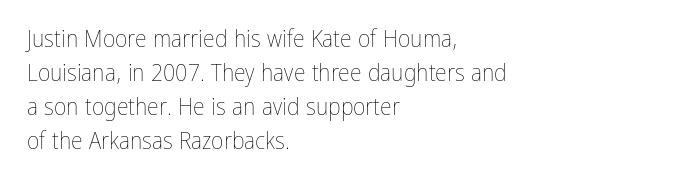
Q: Is the text bold? A: No.
Q: Is the text italic (slanted)? A: No, it is upright.
Q: Is the text underlined? A: No.
Q: How is the paragraph aligned? A: Left-aligned.
Q: Is the spacing between letters normal or unusually wide? A: Normal.
Q: Is the spacing between lines tight, normal or loose? A: Normal.
